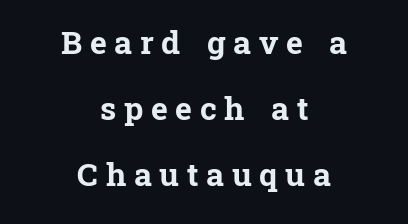
{"serif": "yes", "italic": "no", "bold": "yes", "weight": "bold", "width": "normal", "stroke_contrast": "low", "x_height": "medium", "monospaced": "no", "underline": "no", "align": "center", "line_spacing": "loose", "line_spacing_ratio": 2.06, "letter_spacing": "wide", "letter_spacing_em": 0.24, "glyph_px": 32}
